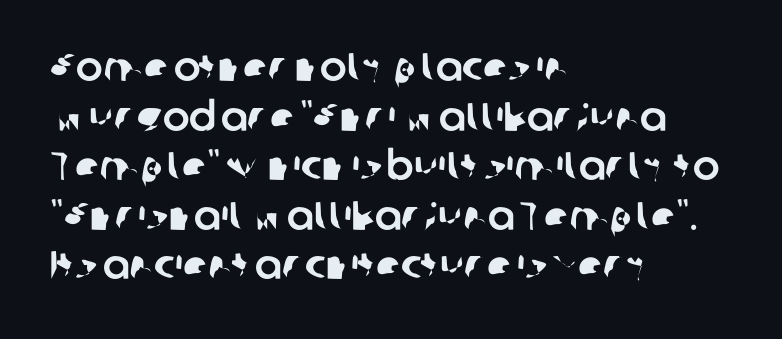
{"serif": "no", "width": "normal", "stroke_contrast": "low", "x_height": "medium", "monospaced": "no", "underline": "no", "align": "left", "line_spacing_ratio": 1.24, "letter_spacing": "normal", "letter_spacing_em": 0.0, "glyph_px": 40}
